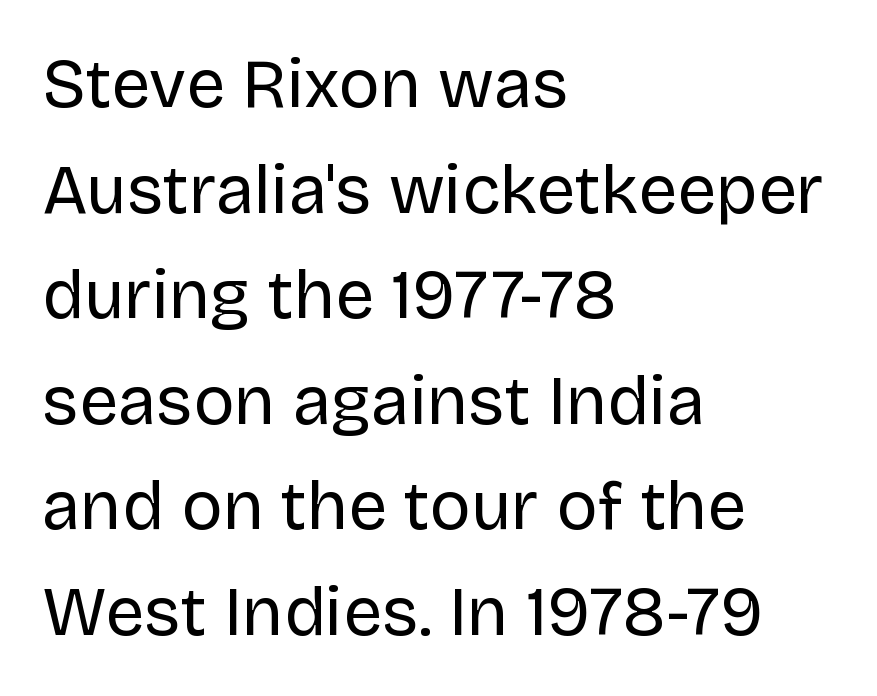
Q: Is the text bold? A: No.
Q: Is the text italic (slanted)? A: No, it is upright.
Q: Is the typeface a serif or a sans-serif typeface? A: Sans-serif.
Q: Is the text underlined? A: No.
Q: How is the paragraph aligned? A: Left-aligned.
Q: Is the spacing between letters normal or unusually wide? A: Normal.
Q: Is the spacing between lines tight, normal or loose? A: Normal.
Q: Width (condensed, normal, or wide)? A: Normal.
Q: Stroke contrast? A: Low.
Q: x-height? A: Large.
Q: Monospaced? A: No.
